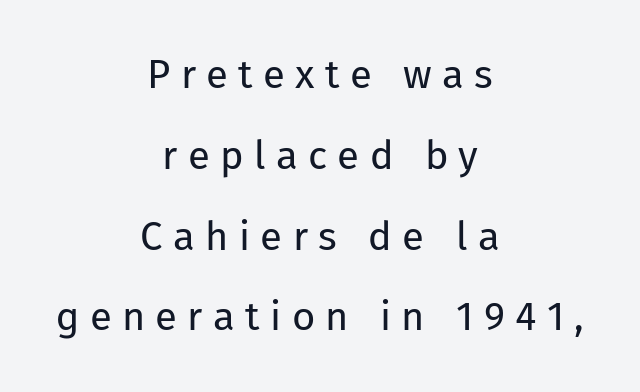
Q: Is the text bold? A: No.
Q: Is the text italic (slanted)? A: No, it is upright.
Q: Is the typeface a serif or a sans-serif typeface? A: Sans-serif.
Q: Is the text underlined? A: No.
Q: How is the paragraph aligned? A: Centered.
Q: Is the spacing between letters normal or unusually wide? A: Unusually wide.
Q: Is the spacing between lines tight, normal or loose? A: Loose.
Q: Width (condensed, normal, or wide)? A: Normal.
Q: Stroke contrast? A: Low.
Q: x-height? A: Medium.
Q: Monospaced? A: No.
